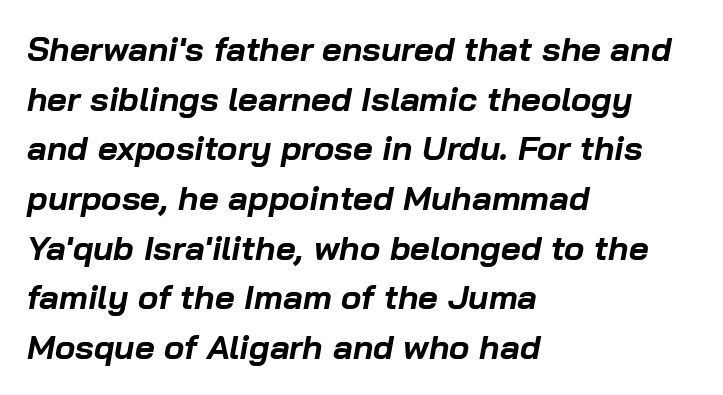
{"italic": "yes", "lean": "right", "slant_degrees": 10, "bold": "yes", "weight": "bold", "width": "normal", "stroke_contrast": "low", "x_height": "medium", "monospaced": "no", "underline": "no", "align": "left", "line_spacing": "normal", "line_spacing_ratio": 1.46, "letter_spacing": "normal", "letter_spacing_em": 0.0, "glyph_px": 34}
